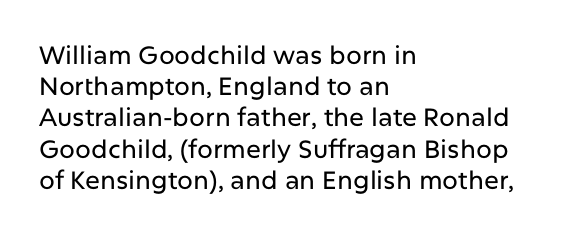
The image shows 25 px text type, upright; set left-aligned, normal line spacing (1.25x), normal letter spacing, not underlined.
